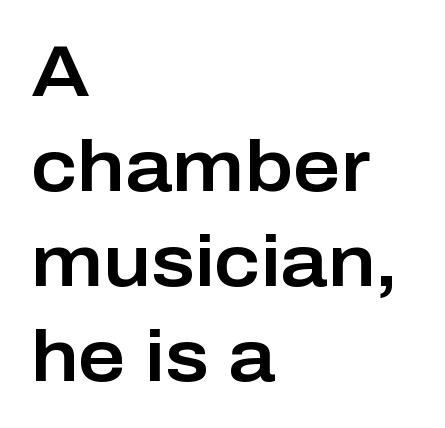
Check the space under the baseline: it is left empty. Every row of glyphs begins at an identical x-position on the left. The type is set solid horizontally, with unmodified tracking. These lines are rendered in a variable-pitch font. You can tell it's not italic because the verticals are truly vertical. Serif or sans? Sans — the stroke terminals are bare.
